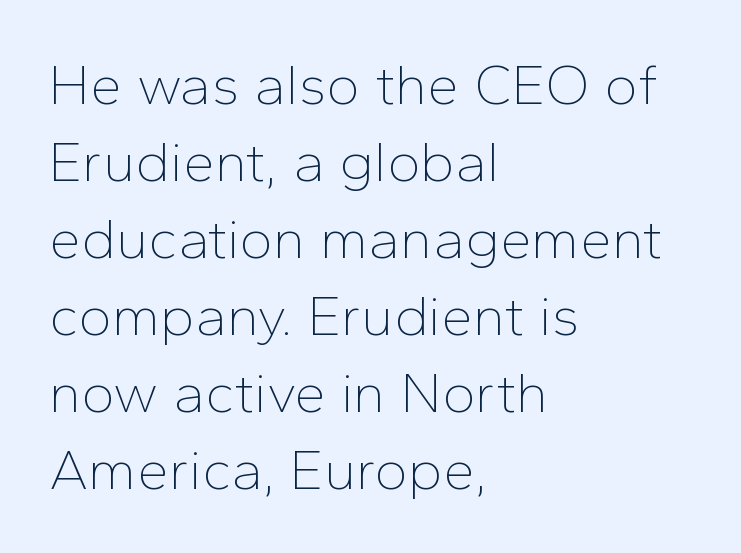
{"serif": "no", "italic": "no", "bold": "no", "weight": "thin", "width": "normal", "stroke_contrast": "low", "x_height": "medium", "monospaced": "no", "underline": "no", "align": "left", "line_spacing": "normal", "line_spacing_ratio": 1.35, "letter_spacing": "normal", "letter_spacing_em": 0.0, "glyph_px": 57}
